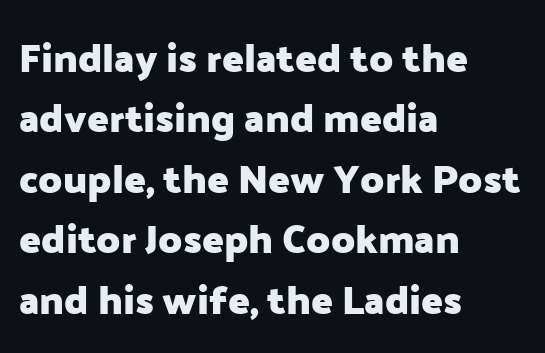
{"serif": "no", "italic": "no", "bold": "yes", "weight": "heavy", "width": "normal", "stroke_contrast": "low", "x_height": "medium", "monospaced": "no", "underline": "no", "align": "left", "line_spacing": "normal", "line_spacing_ratio": 1.51, "letter_spacing": "normal", "letter_spacing_em": 0.0, "glyph_px": 40}
